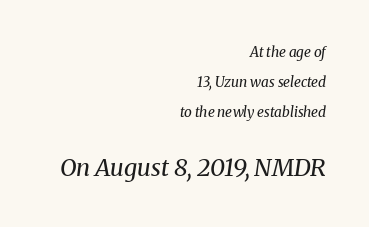
Nobody touched the tracking dial on this one. Descenders are the only things crossing below the line. This sample uses an oblique cut, with every glyph tilted off the vertical. Does the copy run flush right? Yes — the right margin is perfectly even. The cut favours lightness, reaching ordinary text weight at its darkest.
